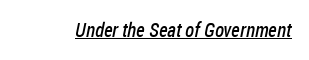
{"bold": "no", "underline": "yes", "letter_spacing": "normal", "letter_spacing_em": 0.0, "glyph_px": 20}
